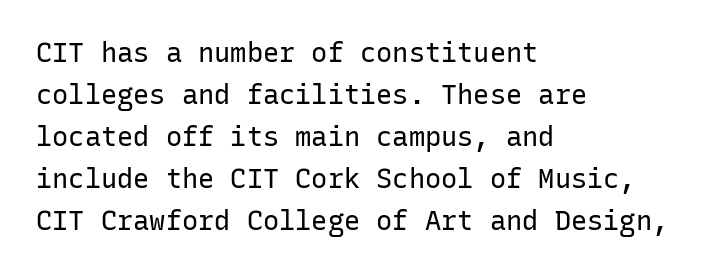
{"italic": "no", "bold": "no", "underline": "no", "align": "left", "line_spacing": "normal", "line_spacing_ratio": 1.56, "letter_spacing": "normal", "letter_spacing_em": 0.0, "glyph_px": 27}
